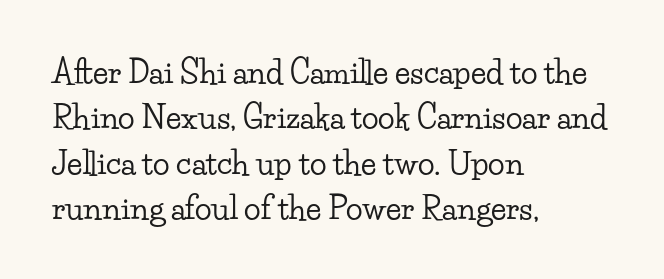
The image shows 31 px wide serif type, upright; set left-aligned, normal line spacing (1.46x), normal letter spacing, not underlined; low stroke contrast and a small x-height.
